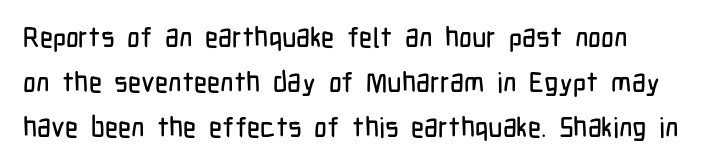
Designer's note — italics off, roman on. Left-aligned paragraph, ragged on the right. Evenly set lines give the paragraph a standard silhouette. How are the letters spaced? Ordinarily, with no added tracking.
